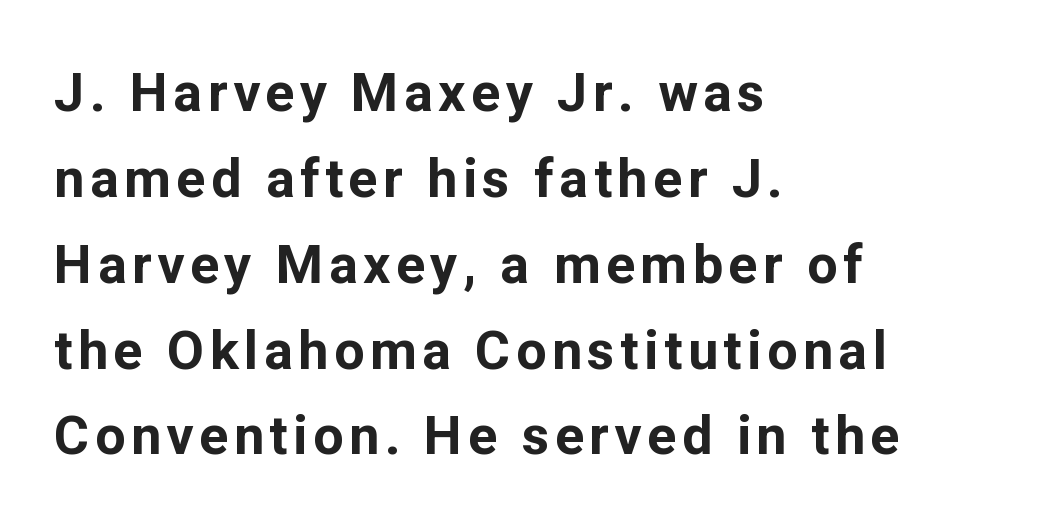
{"serif": "no", "italic": "no", "bold": "yes", "weight": "bold", "width": "normal", "stroke_contrast": "low", "x_height": "medium", "monospaced": "no", "underline": "no", "align": "left", "line_spacing": "normal", "line_spacing_ratio": 1.59, "glyph_px": 54}
